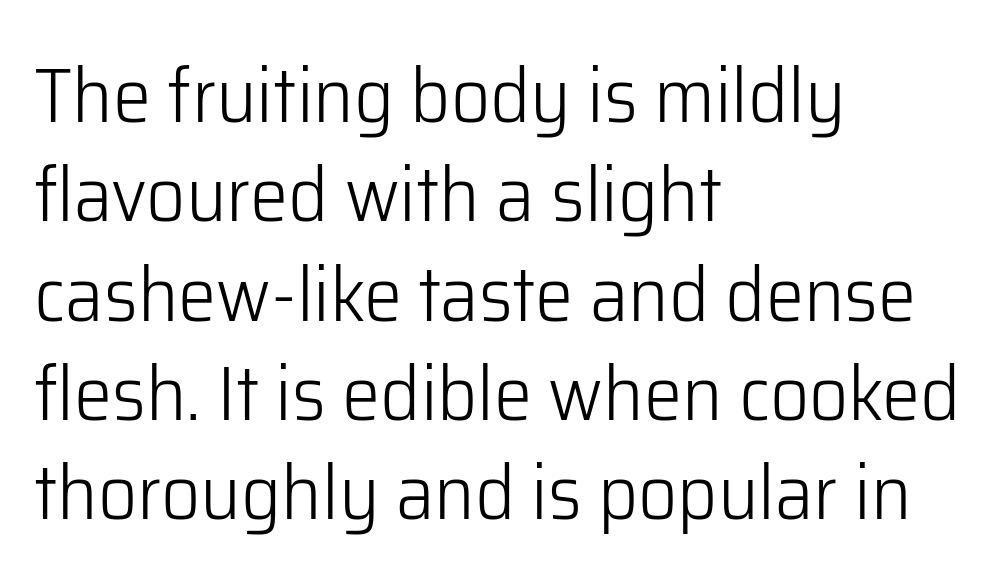
{"serif": "no", "italic": "no", "bold": "no", "weight": "light", "width": "normal", "stroke_contrast": "low", "x_height": "medium", "monospaced": "no", "underline": "no", "align": "left", "line_spacing": "normal", "line_spacing_ratio": 1.29, "letter_spacing": "normal", "letter_spacing_em": 0.0, "glyph_px": 77}
